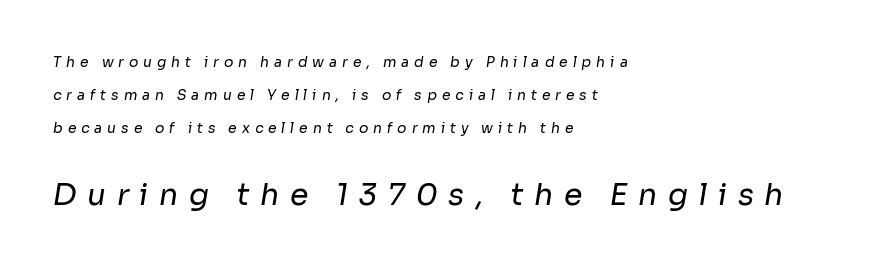
Typesetter's note — lower block bumped up in size, upper block left smaller. Layout note: lines flush left. Type style note: lacks serifs. Observe the wide spacing: letters keep a clear distance from each other. Letters rest on an invisible, unmarked baseline. One glance says open: line gaps are wider than usual.
